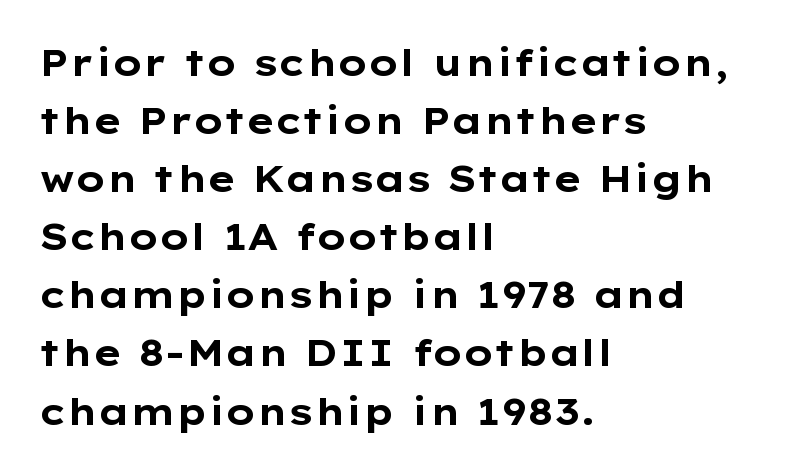
{"serif": "no", "italic": "no", "bold": "yes", "weight": "bold", "width": "wide", "stroke_contrast": "low", "x_height": "medium", "monospaced": "no", "underline": "no", "align": "left", "line_spacing": "normal", "line_spacing_ratio": 1.57, "letter_spacing": "normal", "letter_spacing_em": 0.0, "glyph_px": 37}
